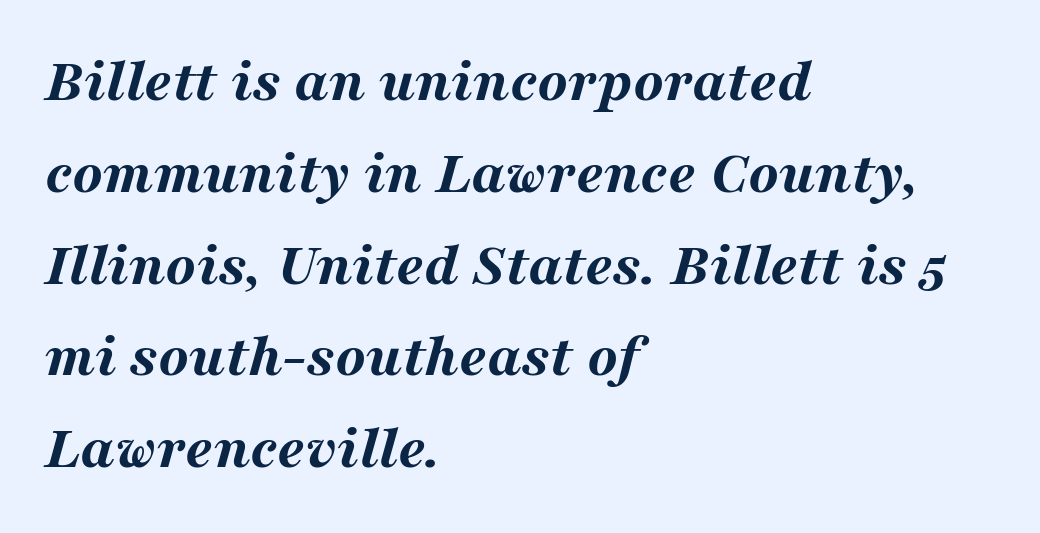
{"italic": "yes", "lean": "right", "slant_degrees": 16, "bold": "yes", "weight": "bold", "width": "wide", "stroke_contrast": "medium", "x_height": "medium", "monospaced": "no", "underline": "no", "align": "left", "line_spacing": "normal", "line_spacing_ratio": 1.48, "letter_spacing": "normal", "letter_spacing_em": 0.0, "glyph_px": 62}
